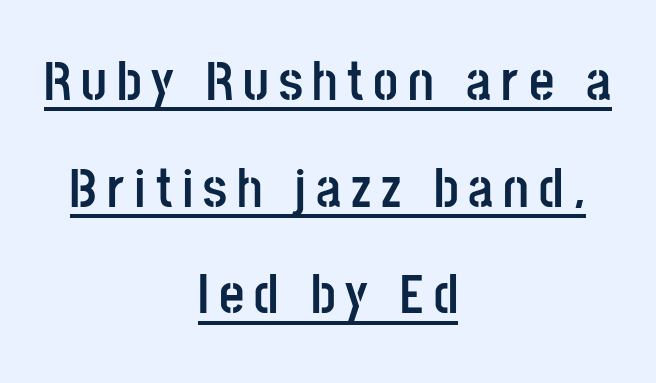
{"serif": "no", "italic": "no", "bold": "yes", "weight": "semibold", "width": "condensed", "stroke_contrast": "low", "x_height": "large", "monospaced": "no", "underline": "yes", "align": "center", "line_spacing": "loose", "line_spacing_ratio": 1.94, "glyph_px": 55}
